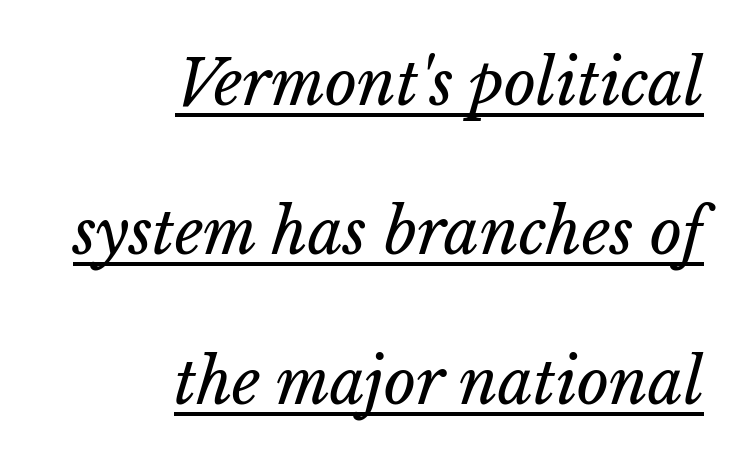
Q: Is the text bold? A: No.
Q: Is the text underlined? A: Yes.
Q: How is the paragraph aligned? A: Right-aligned.
Q: Is the spacing between letters normal or unusually wide? A: Normal.
Q: Is the spacing between lines tight, normal or loose? A: Loose.
Q: Width (condensed, normal, or wide)? A: Normal.
Q: Stroke contrast? A: Low.
Q: x-height? A: Medium.
Q: Monospaced? A: No.
